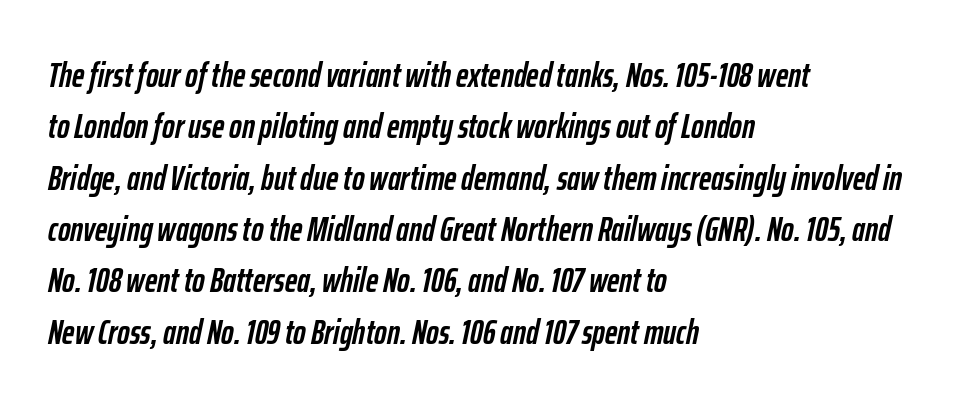
Q: Is the text bold? A: Yes.
Q: Is the text italic (slanted)? A: Yes, it leans right by about 12 degrees.
Q: Is the text underlined? A: No.
Q: How is the paragraph aligned? A: Left-aligned.
Q: Is the spacing between letters normal or unusually wide? A: Normal.
Q: Is the spacing between lines tight, normal or loose? A: Normal.
Q: Width (condensed, normal, or wide)? A: Condensed.
Q: Stroke contrast? A: Low.
Q: x-height? A: Medium.
Q: Monospaced? A: No.
